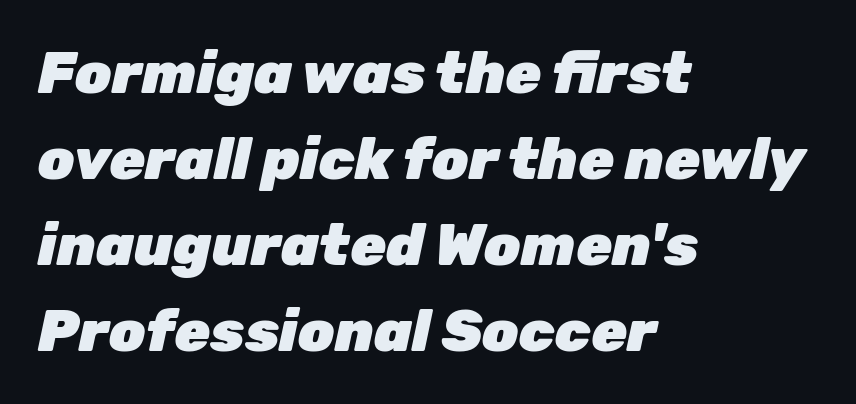
The image shows 58 px heavy type, italic (leaning right); set left-aligned, normal line spacing (1.48x), normal letter spacing, not underlined; low stroke contrast and a medium x-height.
